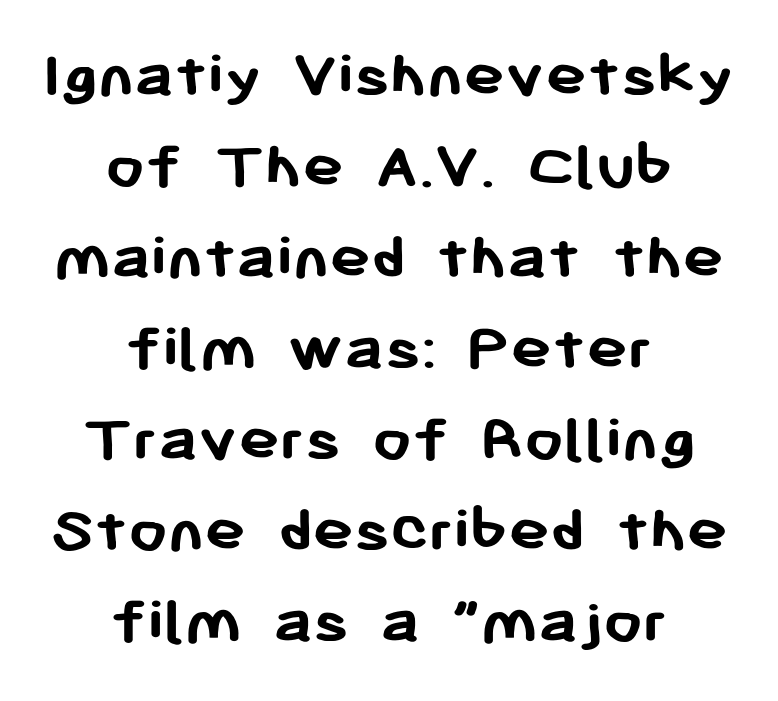
The image shows 69 px semibold sans-serif type, upright; set centered, normal line spacing (1.32x), normal letter spacing, not underlined; low stroke contrast and a medium x-height.
